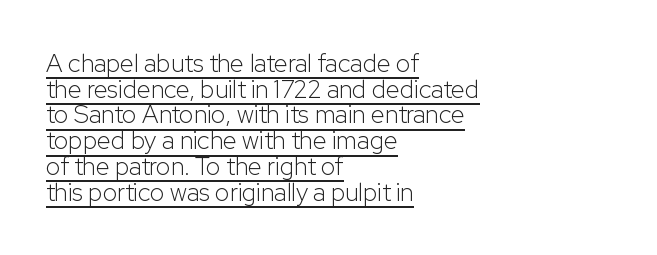
Q: Is the text bold? A: No.
Q: Is the text italic (slanted)? A: No, it is upright.
Q: Is the text underlined? A: Yes.
Q: How is the paragraph aligned? A: Left-aligned.
Q: Is the spacing between letters normal or unusually wide? A: Normal.
Q: Is the spacing between lines tight, normal or loose? A: Tight.
